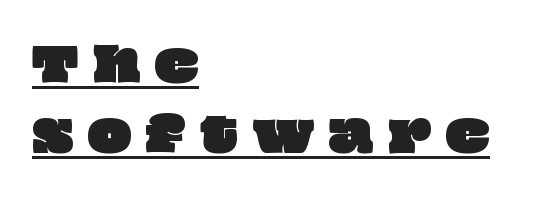
Q: Is the text underlined? A: Yes.
Q: How is the paragraph aligned? A: Left-aligned.
Q: Is the spacing between letters normal or unusually wide? A: Unusually wide.
Q: Is the spacing between lines tight, normal or loose? A: Normal.
Q: Width (condensed, normal, or wide)? A: Wide.
Q: Stroke contrast? A: Low.
Q: x-height? A: Large.
Q: Monospaced? A: No.
